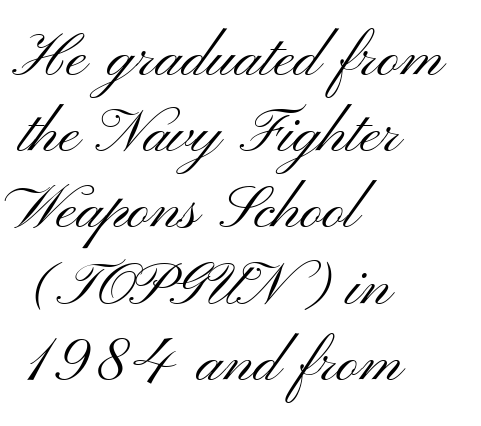
The image shows 61 px light, wide sans-serif type; set left-aligned, normal line spacing (1.25x), normal letter spacing, not underlined; medium stroke contrast and a small x-height.
